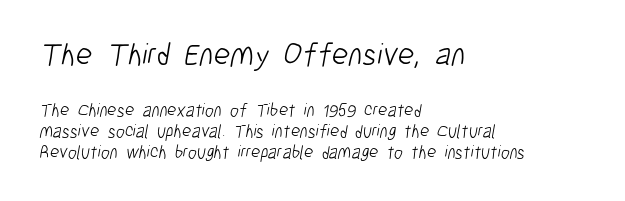
Q: Is the text bold? A: No.
Q: Is the typeface a serif or a sans-serif typeface? A: Sans-serif.
Q: Is the text underlined? A: No.
Q: How is the paragraph aligned? A: Left-aligned.
Q: Is the spacing between letters normal or unusually wide? A: Normal.
Q: Is the spacing between lines tight, normal or loose? A: Tight.
Q: Which block of text is set in a larger size, the first (top) or the second (bottom)? A: The first (top) one.
Q: Width (condensed, normal, or wide)? A: Condensed.
Q: Stroke contrast? A: Low.
Q: x-height? A: Medium.
Q: Monospaced? A: No.
